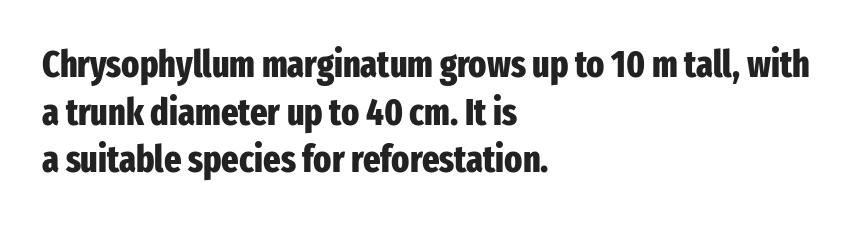
Q: Is the text bold? A: Yes.
Q: Is the text italic (slanted)? A: No, it is upright.
Q: Is the typeface a serif or a sans-serif typeface? A: Sans-serif.
Q: Is the text underlined? A: No.
Q: How is the paragraph aligned? A: Left-aligned.
Q: Is the spacing between letters normal or unusually wide? A: Normal.
Q: Is the spacing between lines tight, normal or loose? A: Normal.
Q: Width (condensed, normal, or wide)? A: Condensed.
Q: Stroke contrast? A: Low.
Q: x-height? A: Medium.
Q: Monospaced? A: No.
